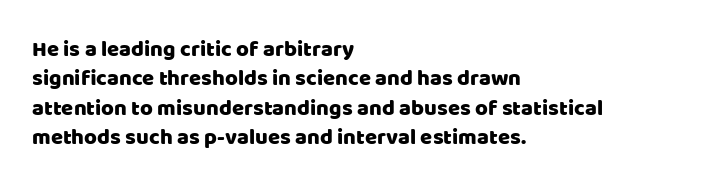
Glyph-to-glyph distance matches everyday printed text. If you drew a ruler down the left edge, every line would touch it. The letters stand upright; this is a roman face. No word sits above an underline. The line-height multiplier appears to be the usual default.
